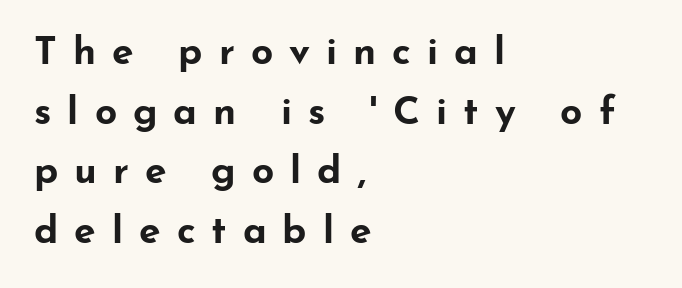
Varying glyph widths throughout — classic text-font behaviour. Just letters on the line, the space beneath them empty. The letters stand upright; this is a roman face. Here the glyphs are tracked loosely, breaking word shapes into spaced letters. This sample is left-justified, so line endings fall wherever the words run out. Summary of weight: heavy, a full bold.
